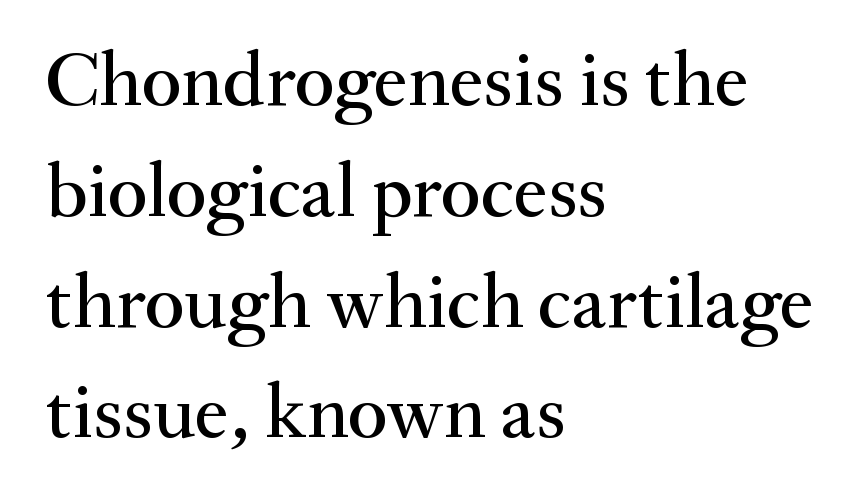
The image shows 78 px serif type, upright; set left-aligned, normal line spacing (1.42x), normal letter spacing, not underlined; medium stroke contrast and a small x-height.
